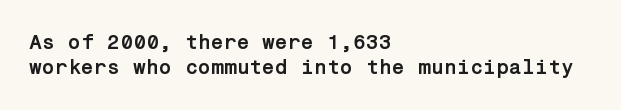
Q: Is the text bold? A: Yes.
Q: Is the text italic (slanted)? A: No, it is upright.
Q: Is the text underlined? A: No.
Q: How is the paragraph aligned? A: Left-aligned.
Q: Is the spacing between letters normal or unusually wide? A: Normal.
